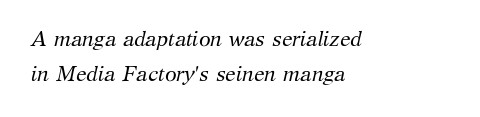
The image shows 21 px text type, italic (leaning right); set left-aligned, normal line spacing (1.66x), normal letter spacing, not underlined.
